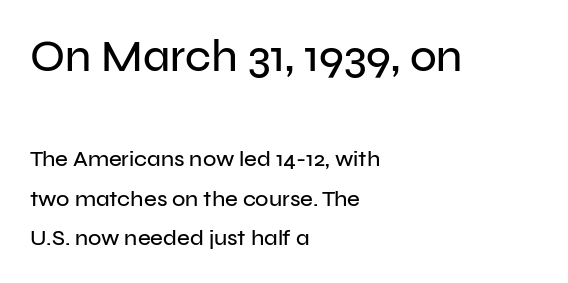
Style check: upright. The text block is weighted toward the left margin, trailing off unevenly rightward. Any mark beneath the type? The region is blank. Serifs: no, the terminals of the letterforms are clean. What stands out about the letter spacing? Nothing — it is the standard amount.
